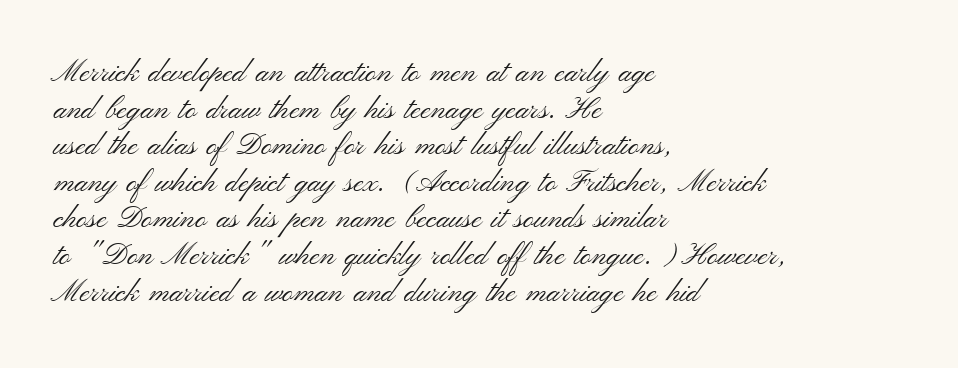
The image shows 30 px light, wide sans-serif type; set left-aligned, line spacing 1.22x, normal letter spacing, not underlined; medium stroke contrast and a small x-height.
